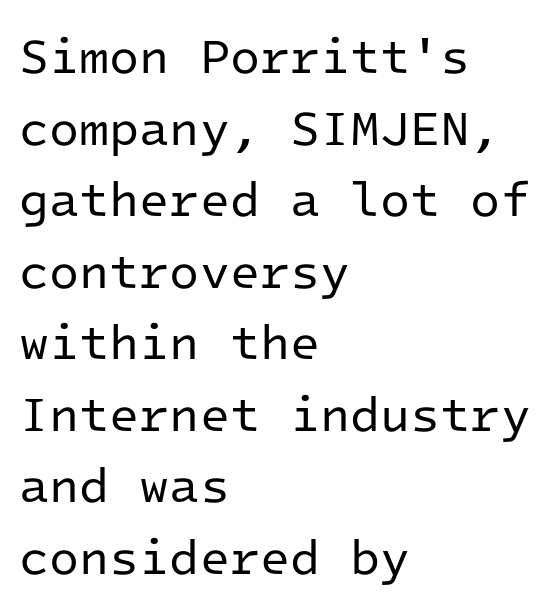
The image shows 49 px regular-weight sans-serif type, upright, monospaced; set left-aligned, normal line spacing (1.46x), normal letter spacing, not underlined; low stroke contrast and a medium x-height.
